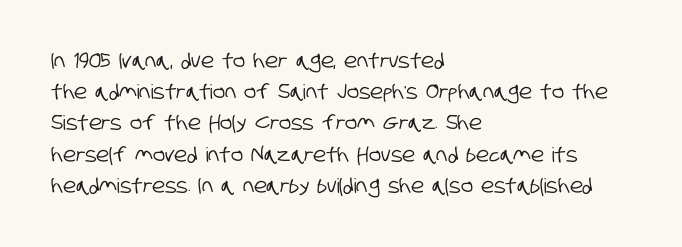
If you drew a ruler down the left edge, every line would touch it. Regular leading. Only glyphs here, with clear space below each row. Each word holds together tightly as a unit, with standard inter-letter gaps.
